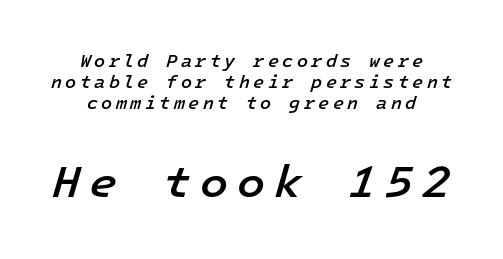
{"italic": "yes", "lean": "right", "slant_degrees": 16, "bold": "semi", "weight": "semibold", "width": "normal", "stroke_contrast": "low", "x_height": "medium", "monospaced": "yes", "underline": "no", "align": "center", "line_spacing_ratio": 1.16, "larger_block": "second", "size_ratio": 2.56, "glyph_px": 46}
